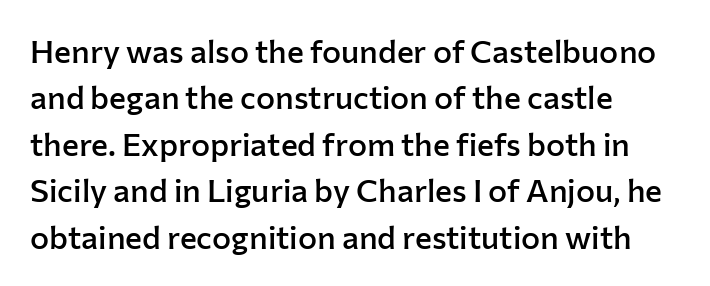
Q: Is the text bold? A: Semi-bold.
Q: Is the text italic (slanted)? A: No, it is upright.
Q: Is the typeface a serif or a sans-serif typeface? A: Sans-serif.
Q: Is the text underlined? A: No.
Q: How is the paragraph aligned? A: Left-aligned.
Q: Is the spacing between letters normal or unusually wide? A: Normal.
Q: Is the spacing between lines tight, normal or loose? A: Normal.
Q: Width (condensed, normal, or wide)? A: Normal.
Q: Stroke contrast? A: Low.
Q: x-height? A: Medium.
Q: Monospaced? A: No.
